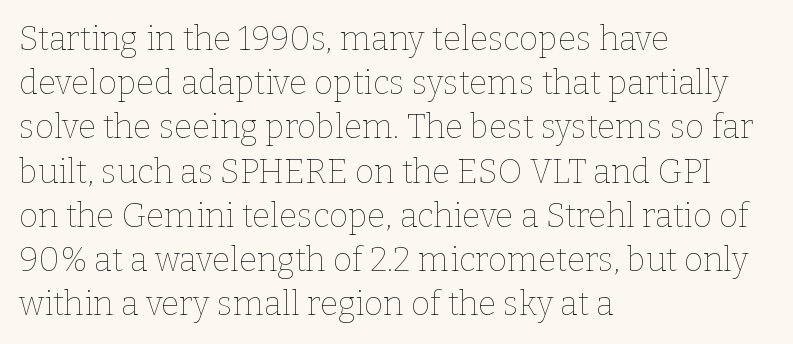
The image shows 33 px thin type, upright; set left-aligned, normal line spacing (1.34x), normal letter spacing, not underlined; low stroke contrast and a medium x-height.
